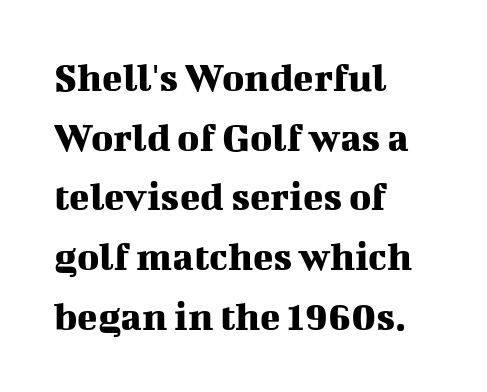
Looks like regular typesetting: each glyph gets only the width it needs. Serifs: yes, visible at the terminals of the letterforms. The space beneath each line is pristine and unruled. The rendering keeps characters at their native spacing. You can tell it's not italic because the verticals are truly vertical.
